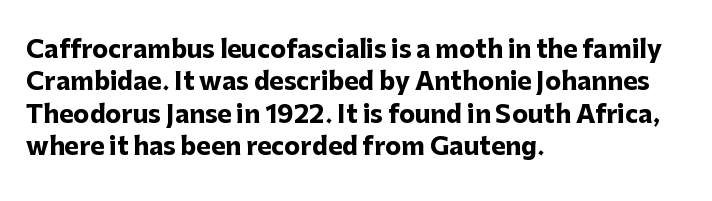
{"italic": "no", "bold": "yes", "underline": "no", "align": "left", "line_spacing": "normal", "line_spacing_ratio": 1.35, "letter_spacing": "normal", "letter_spacing_em": 0.0, "glyph_px": 24}
